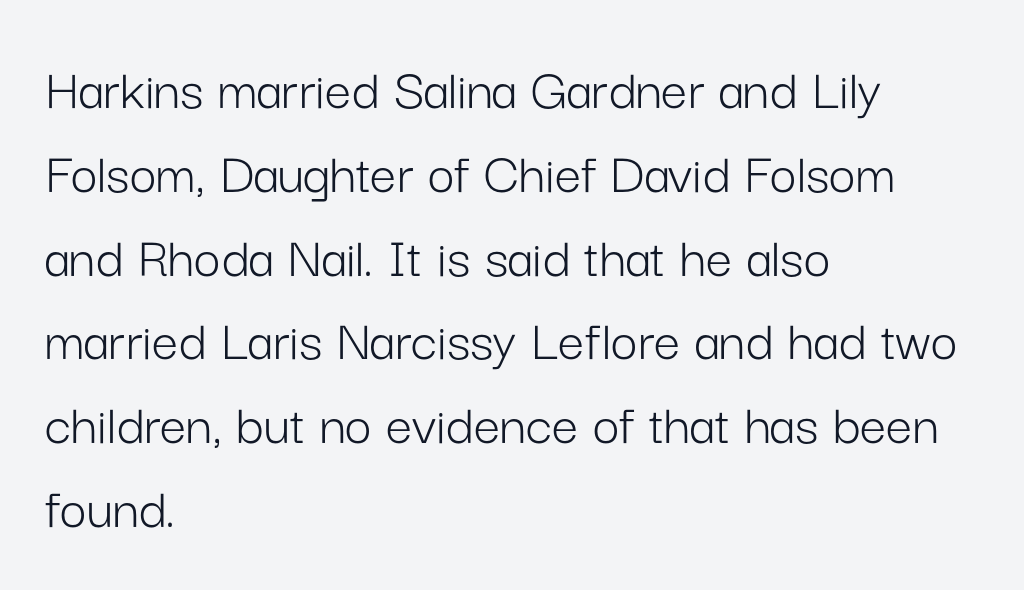
{"serif": "no", "italic": "no", "bold": "no", "weight": "light", "width": "normal", "stroke_contrast": "low", "x_height": "medium", "monospaced": "no", "underline": "no", "align": "left", "line_spacing": "normal", "line_spacing_ratio": 1.42, "letter_spacing": "normal", "letter_spacing_em": 0.0, "glyph_px": 59}
